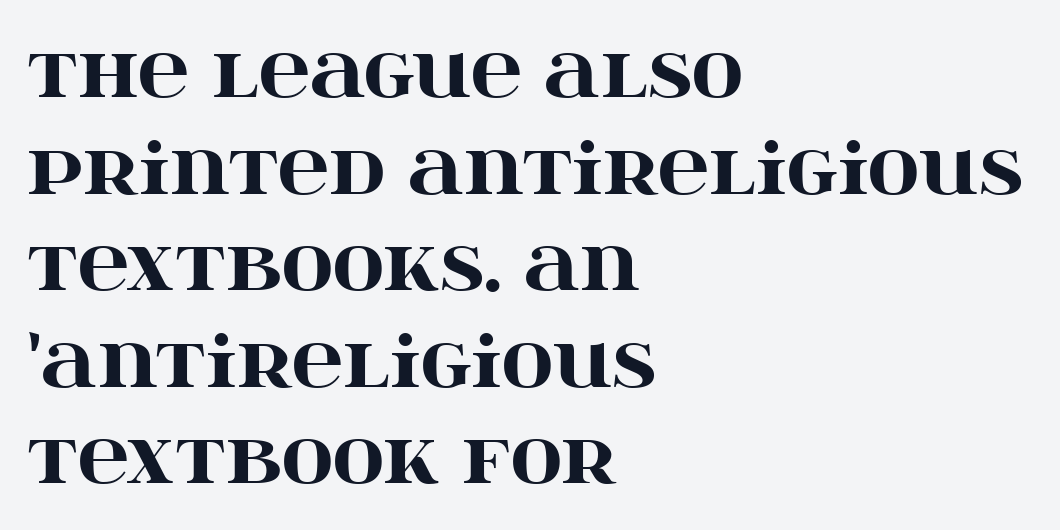
A typesetter would call this proportional, since set widths differ per character. Examine the stroke ends and you'll spot serifs. Just letters on the line, the space beneath them empty. Bold? Absolutely — the strokes are thick and heavy. Left-aligned paragraph, ragged on the right. Baseline-to-baseline distance is the conventional proportion of letter height.
